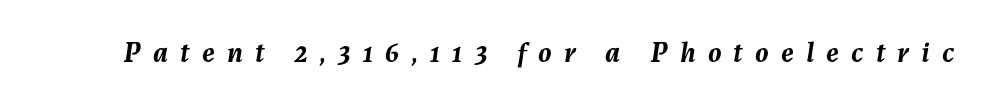
{"italic": "yes", "lean": "right", "slant_degrees": 7, "bold": "yes", "weight": "semibold", "width": "normal", "stroke_contrast": "medium", "x_height": "medium", "monospaced": "no", "underline": "no", "letter_spacing": "wide", "letter_spacing_em": 0.42, "glyph_px": 29}
